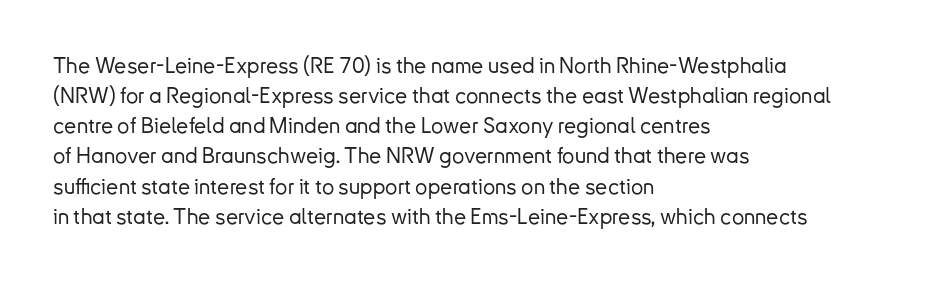
Q: Is the text italic (slanted)? A: No, it is upright.
Q: Is the text underlined? A: No.
Q: How is the paragraph aligned? A: Left-aligned.
Q: Is the spacing between letters normal or unusually wide? A: Normal.
Q: Is the spacing between lines tight, normal or loose? A: Normal.
